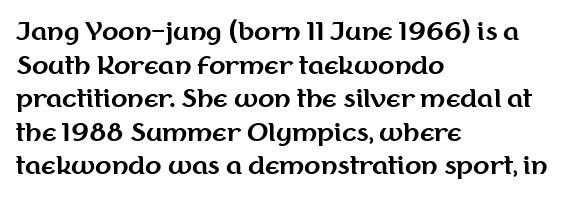
Any mark beneath the type? The region is blank. Regular leading. The face used here is rendered with its standard letterfit. These words are printed bold, with thick strokes throughout. Italic? Not at all — the glyphs are vertical. Left-aligned paragraph, ragged on the right.
